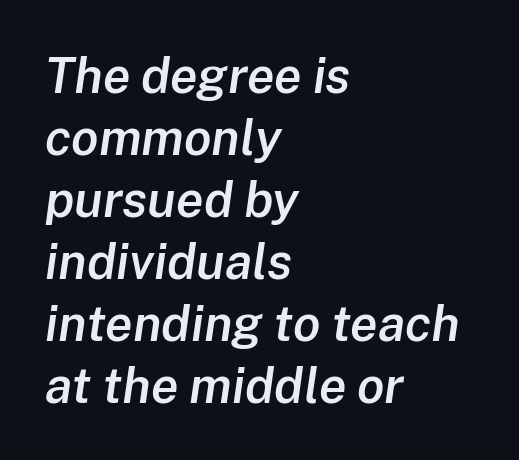
Here the designer chose a conventional face with non-uniform glyph widths. Nobody drew a line under any word here. Italic: yes, the glyphs are oblique. The passage shown has conventional tracking throughout. Typeset ragged right — the left edge is the straight one. Typographic density is moderately raised because the face is semibold.
